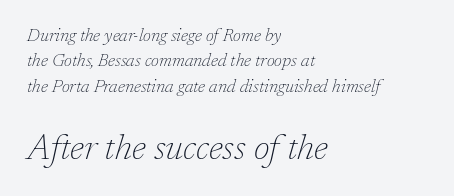
{"serif": "yes", "italic": "yes", "lean": "right", "slant_degrees": 17, "bold": "no", "weight": "thin", "width": "normal", "stroke_contrast": "low", "x_height": "medium", "monospaced": "no", "underline": "no", "align": "left", "line_spacing": "normal", "line_spacing_ratio": 1.41, "letter_spacing": "normal", "letter_spacing_em": 0.0, "larger_block": "second", "size_ratio": 2.0, "glyph_px": 36}
